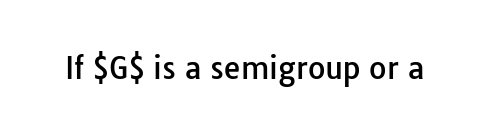
{"serif": "no", "italic": "no", "width": "normal", "stroke_contrast": "low", "x_height": "medium", "monospaced": "no", "underline": "no", "letter_spacing": "normal", "letter_spacing_em": 0.0, "glyph_px": 30}
